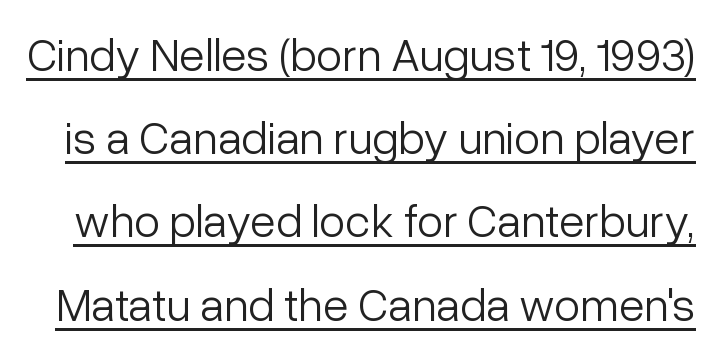
Q: Is the text bold? A: No.
Q: Is the text italic (slanted)? A: No, it is upright.
Q: Is the typeface a serif or a sans-serif typeface? A: Sans-serif.
Q: Is the text underlined? A: Yes.
Q: Is the spacing between letters normal or unusually wide? A: Normal.
Q: Width (condensed, normal, or wide)? A: Normal.
Q: Stroke contrast? A: Low.
Q: x-height? A: Medium.
Q: Monospaced? A: No.
